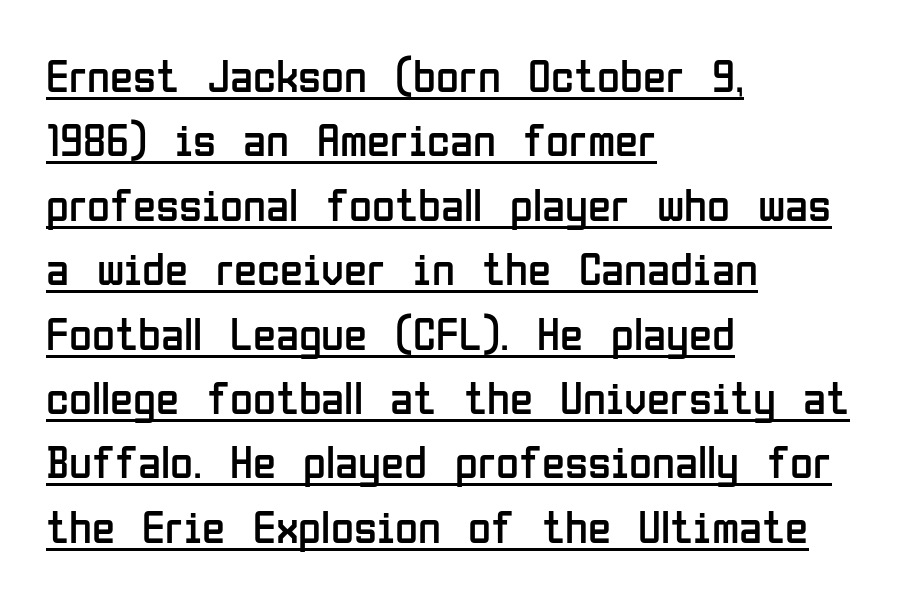
The image shows 47 px regular-weight, condensed sans-serif type, upright; set left-aligned, normal line spacing (1.37x), normal letter spacing, underlined; low stroke contrast and a medium x-height.
